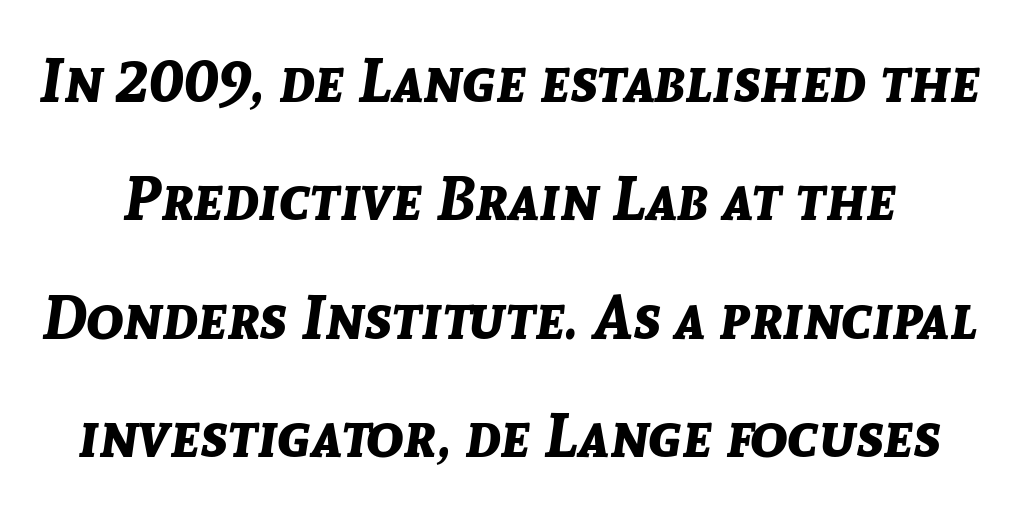
The image shows 62 px bold type, italic (leaning right); set loose line spacing (1.91x), normal letter spacing, not underlined; low stroke contrast and a medium x-height.
